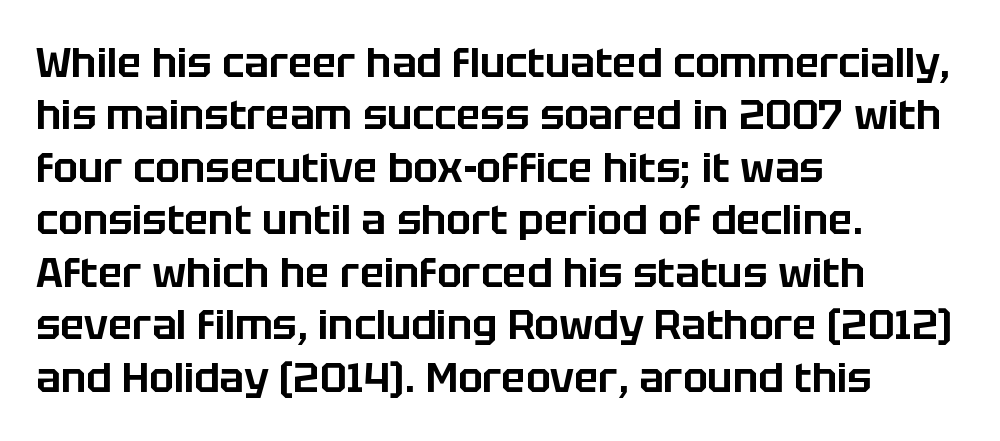
{"serif": "no", "italic": "no", "width": "normal", "stroke_contrast": "low", "x_height": "large", "monospaced": "no", "underline": "no", "align": "left", "line_spacing": "normal", "line_spacing_ratio": 1.28, "letter_spacing": "normal", "letter_spacing_em": 0.0, "glyph_px": 41}
